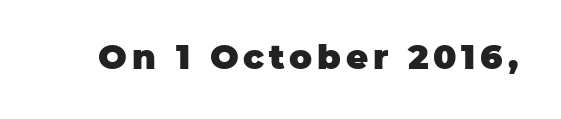
Q: Is the text bold? A: Yes.
Q: Is the text italic (slanted)? A: No, it is upright.
Q: Is the typeface a serif or a sans-serif typeface? A: Sans-serif.
Q: Is the text underlined? A: No.
Q: Width (condensed, normal, or wide)? A: Normal.
Q: Stroke contrast? A: Low.
Q: x-height? A: Large.
Q: Monospaced? A: No.
